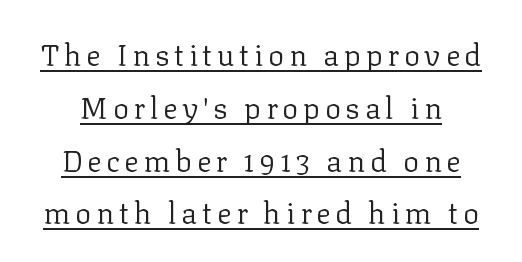
The face used here is proportionally spaced, like ordinary book or web type. Bold? No — there's no thickening of the strokes. The text was rendered using a seriffed face with decorative stroke endings. The letters stand upright; this is a roman face. Underlining? Definitely there.
